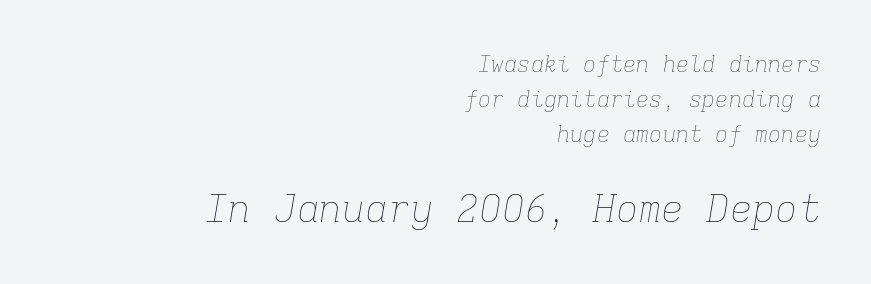
{"italic": "yes", "lean": "right", "slant_degrees": 9, "bold": "no", "weight": "thin", "width": "normal", "stroke_contrast": "low", "x_height": "medium", "monospaced": "yes", "underline": "no", "align": "right", "line_spacing": "normal", "line_spacing_ratio": 1.59, "letter_spacing": "normal", "letter_spacing_em": 0.0, "larger_block": "second", "size_ratio": 1.73, "glyph_px": 38}
